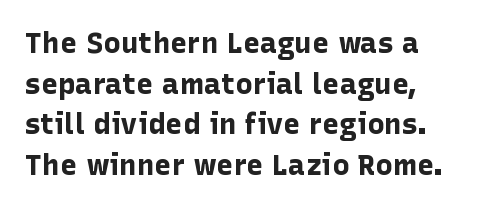
The image shows 29 px bold sans-serif type, upright; set left-aligned, normal line spacing (1.4x), normal letter spacing, not underlined; low stroke contrast and a medium x-height.
